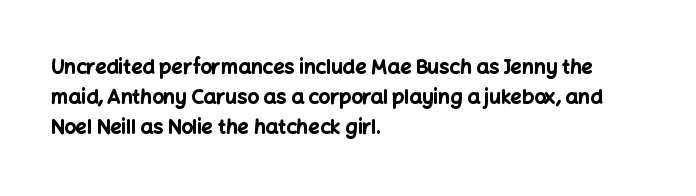
Alignment: flush left. Tall strokes in this sample are plumb rather than angled. Successive baselines arrive at the customary interval. The rendering uses a bold face; every stroke is thick and dark. The specimen omits any rule beneath the text block's lines. Short note: letters normally spaced.
